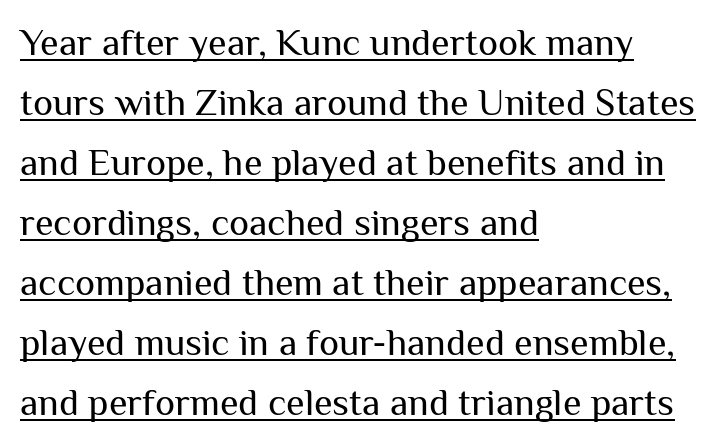
Q: Is the text bold? A: No.
Q: Is the text italic (slanted)? A: No, it is upright.
Q: Is the typeface a serif or a sans-serif typeface? A: Sans-serif.
Q: Is the text underlined? A: Yes.
Q: How is the paragraph aligned? A: Left-aligned.
Q: Is the spacing between letters normal or unusually wide? A: Normal.
Q: Is the spacing between lines tight, normal or loose? A: Normal.
Q: Width (condensed, normal, or wide)? A: Normal.
Q: Stroke contrast? A: Medium.
Q: x-height? A: Medium.
Q: Monospaced? A: No.
